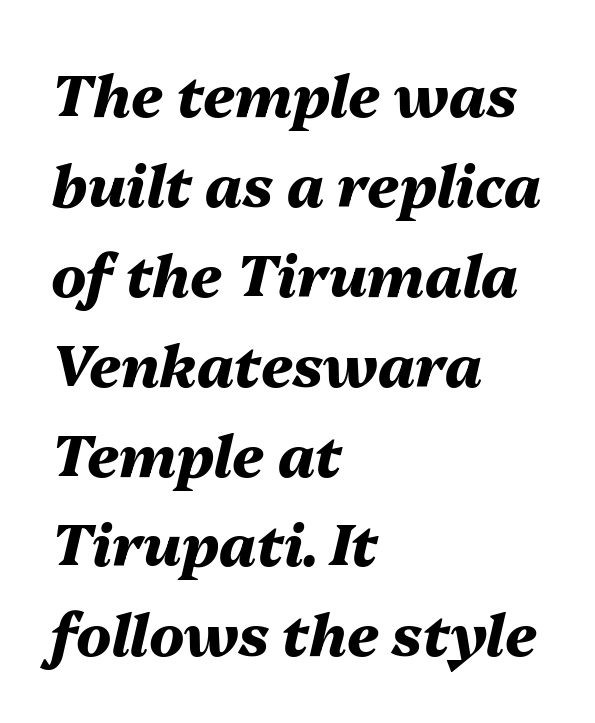
The image shows 58 px heavy type, italic (leaning right); set left-aligned, normal line spacing (1.55x), normal letter spacing, not underlined; medium stroke contrast and a medium x-height.
